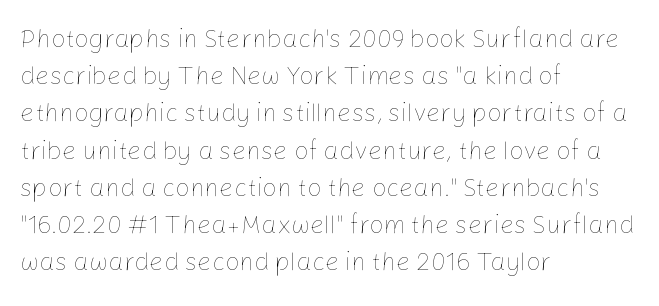
The image shows 25 px text type, upright; set left-aligned, normal line spacing (1.49x), normal letter spacing, not underlined.
